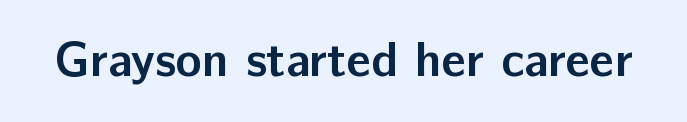
{"serif": "no", "italic": "no", "bold": "yes", "weight": "semibold", "width": "normal", "stroke_contrast": "low", "x_height": "medium", "monospaced": "no", "underline": "no", "letter_spacing": "normal", "letter_spacing_em": 0.0, "glyph_px": 49}
